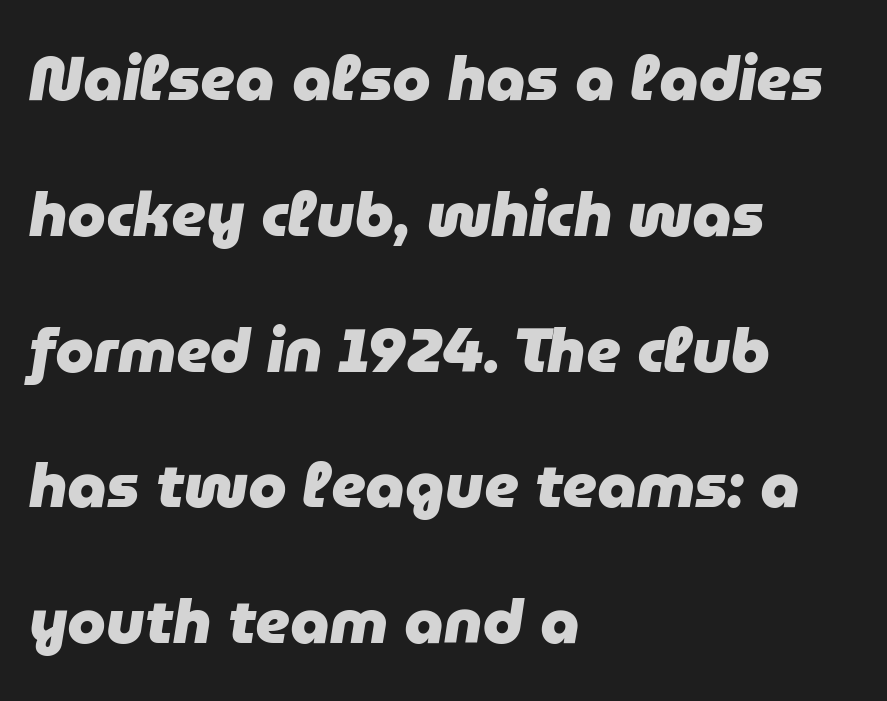
Q: Is the text bold? A: Yes.
Q: Is the text italic (slanted)? A: Yes, it leans right by about 9 degrees.
Q: Is the text underlined? A: No.
Q: How is the paragraph aligned? A: Left-aligned.
Q: Is the spacing between letters normal or unusually wide? A: Normal.
Q: Is the spacing between lines tight, normal or loose? A: Loose.
Q: Width (condensed, normal, or wide)? A: Normal.
Q: Stroke contrast? A: Low.
Q: x-height? A: Medium.
Q: Monospaced? A: No.
